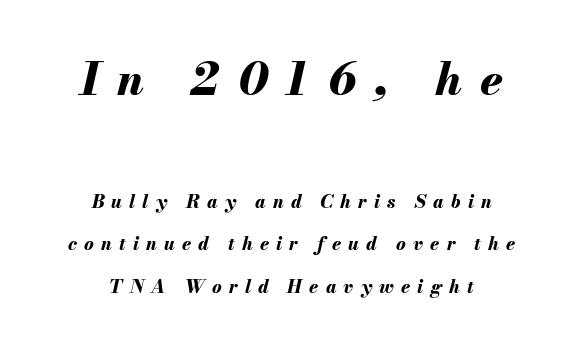
{"italic": "yes", "lean": "right", "slant_degrees": 13, "bold": "yes", "weight": "bold", "width": "normal", "stroke_contrast": "medium", "x_height": "small", "monospaced": "no", "underline": "no", "align": "center", "line_spacing": "loose", "line_spacing_ratio": 2.37, "letter_spacing": "wide", "letter_spacing_em": 0.4, "larger_block": "first", "size_ratio": 2.5, "glyph_px": 45}
